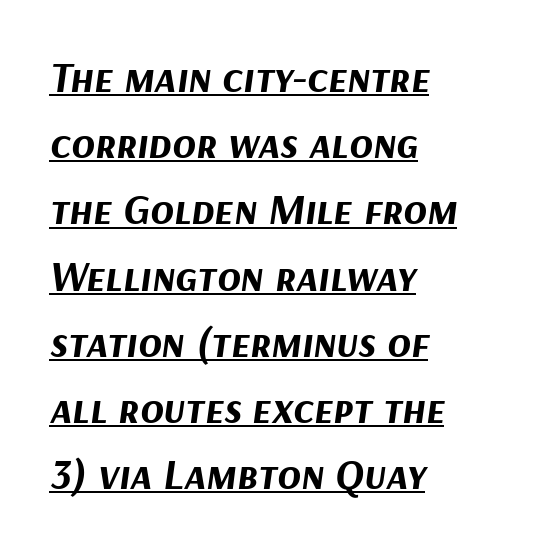
{"italic": "yes", "lean": "right", "slant_degrees": 9, "bold": "yes", "weight": "bold", "width": "normal", "stroke_contrast": "medium", "x_height": "medium", "monospaced": "no", "underline": "yes", "align": "left", "line_spacing": "normal", "line_spacing_ratio": 1.54, "letter_spacing": "normal", "letter_spacing_em": 0.0, "glyph_px": 43}
